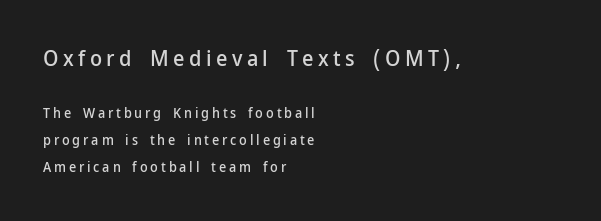
The passage is arranged the way most books set body copy — flush left. Someone cranked the tracking dial way up on this one. The glyphs are unaccompanied by any horizontal stroke below them. The rendering shrinks the type as you move from the upper chunk to the lower. Interline gaps are noticeably wide in this sample.
